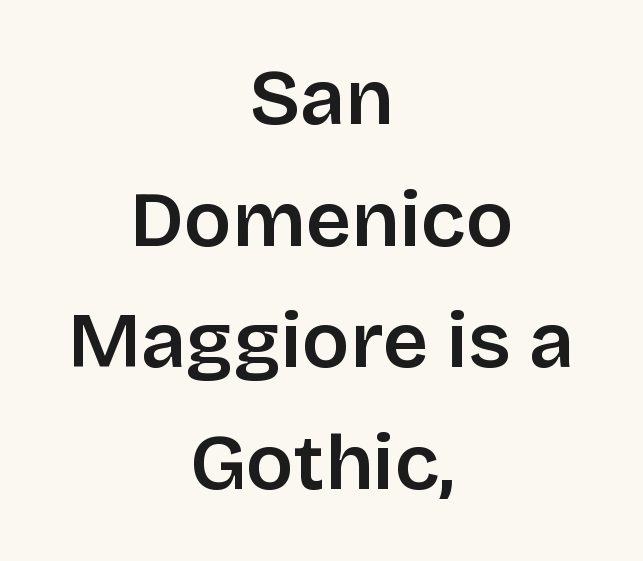
The line-height multiplier appears to be the usual default. Default kerning and tracking; the words read as compact shapes. I'd call this a sans setting — the letters go barefoot. Caption: multi-line text, centered on the measure. The rendering uses natural spacing where letterforms have individual widths.
